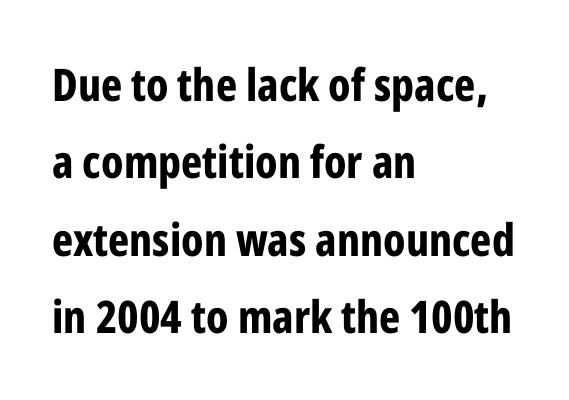
{"serif": "no", "italic": "no", "bold": "yes", "weight": "bold", "width": "condensed", "stroke_contrast": "low", "x_height": "medium", "monospaced": "no", "underline": "no", "align": "left", "line_spacing_ratio": 1.72, "letter_spacing": "normal", "letter_spacing_em": 0.0, "glyph_px": 45}
